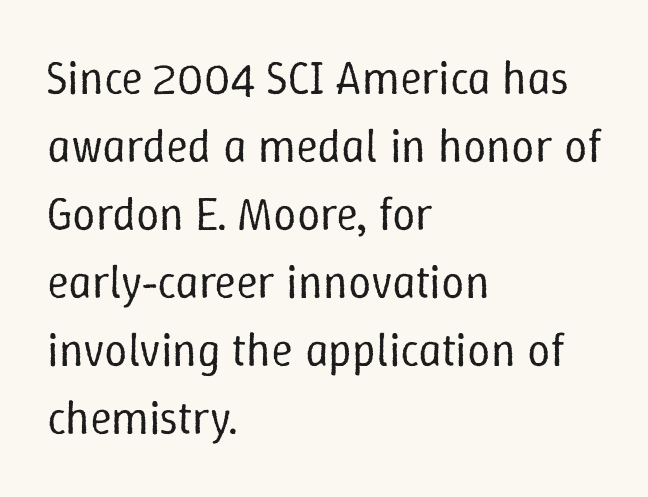
The line texture is even and compact thanks to regular tracking. The font's upright variant was chosen for this text. Each letter keeps its own natural width here, so spacing adapts to shape. Notice how descenders clear the ascenders below comfortably — that's standard leading. A quiet, ordinary-to-light weight characterises the typeface. Underline: absent.
